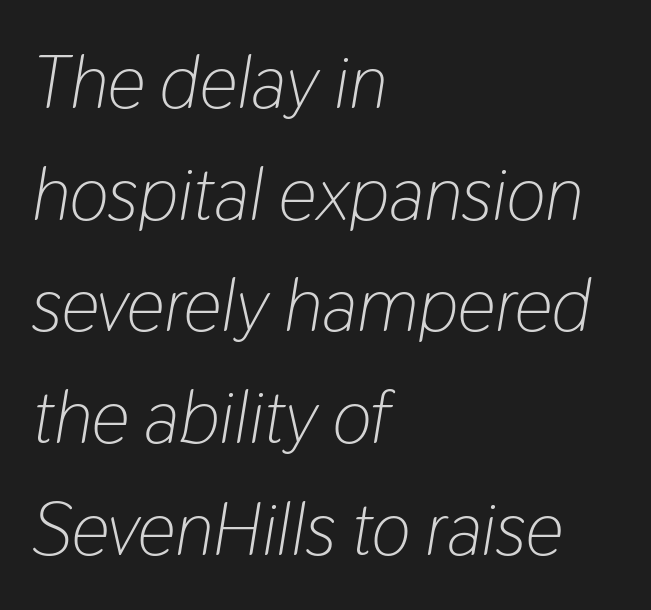
{"italic": "yes", "lean": "right", "slant_degrees": 9, "bold": "no", "weight": "light", "width": "condensed", "stroke_contrast": "low", "x_height": "medium", "monospaced": "no", "underline": "no", "align": "left", "line_spacing": "normal", "line_spacing_ratio": 1.49, "letter_spacing": "normal", "letter_spacing_em": 0.0, "glyph_px": 75}
